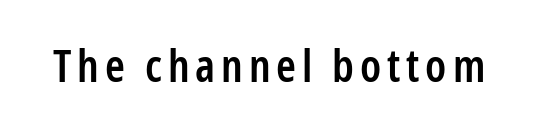
These lines are rendered in a variable-pitch font. Look at the stroke-to-counter ratio: somewhat heavy, a semibold. Nobody drew a line under any word here. In terms of letterform style, serifs are entirely absent. Italic: no, the glyphs are upright roman.
